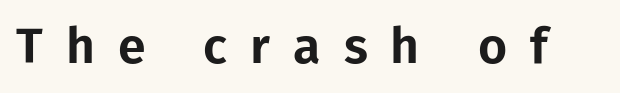
{"serif": "no", "italic": "no", "width": "normal", "stroke_contrast": "low", "x_height": "medium", "monospaced": "no", "underline": "no", "letter_spacing": "wide", "letter_spacing_em": 0.46, "glyph_px": 50}
